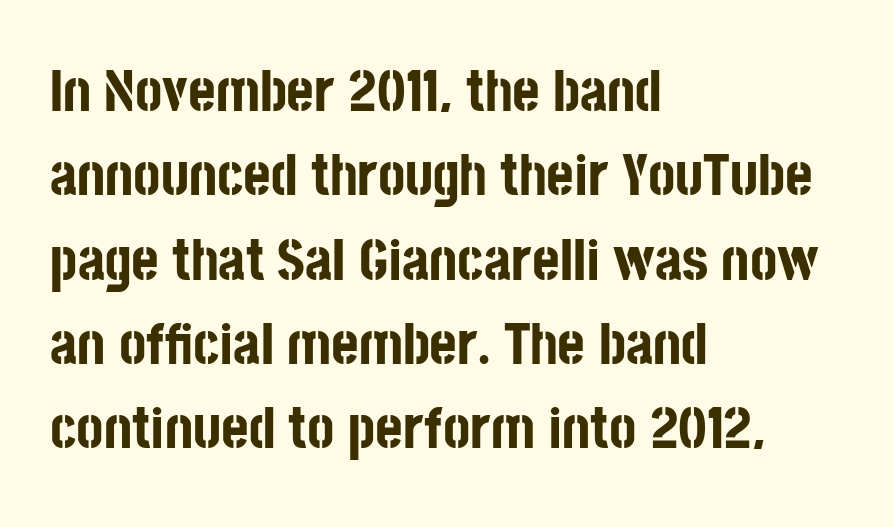
Posture: upright roman. Honestly, the row spacing looks completely unremarkable. The letters advance in unequal steps, a hallmark of proportional type. The letterforms sit shoulder to shoulder at normal distance. The characters display no serif detailing; their extremities are plain.
